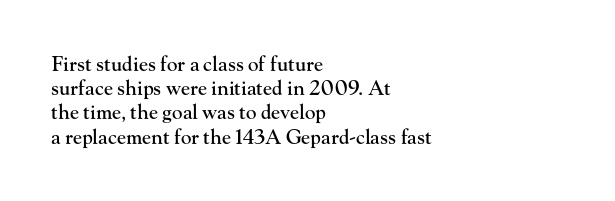
Q: Is the text italic (slanted)? A: No, it is upright.
Q: Is the text underlined? A: No.
Q: How is the paragraph aligned? A: Left-aligned.
Q: Is the spacing between letters normal or unusually wide? A: Normal.
